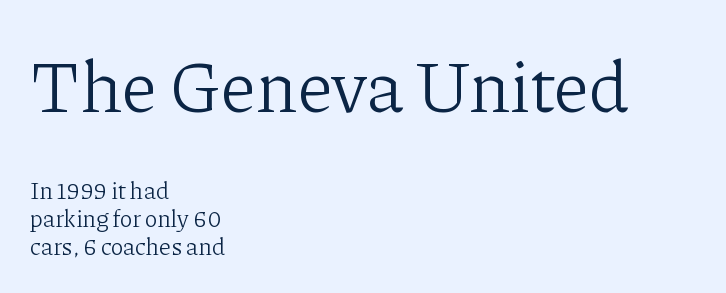
{"serif": "yes", "italic": "no", "bold": "no", "weight": "light", "width": "normal", "stroke_contrast": "low", "x_height": "medium", "monospaced": "no", "underline": "no", "align": "left", "line_spacing": "tight", "line_spacing_ratio": 1.15, "letter_spacing": "normal", "letter_spacing_em": 0.0, "larger_block": "first", "size_ratio": 3.04, "glyph_px": 73}
